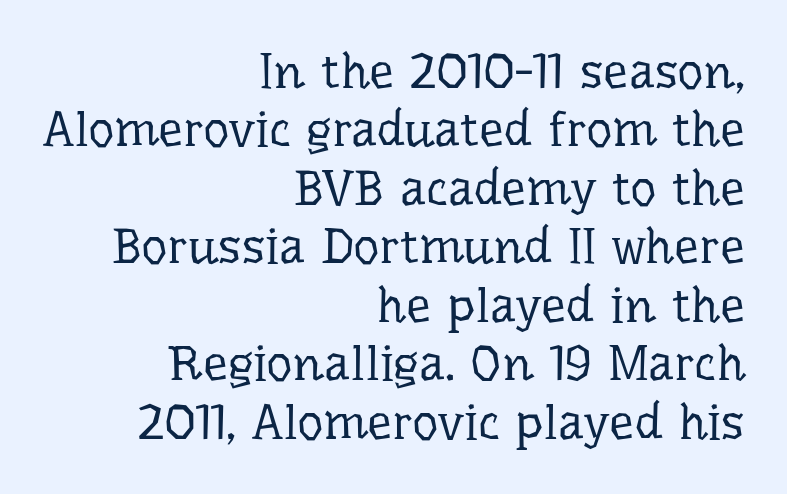
Q: Is the text bold? A: No.
Q: Is the text italic (slanted)? A: No, it is upright.
Q: Is the typeface a serif or a sans-serif typeface? A: Serif.
Q: Is the text underlined? A: No.
Q: How is the paragraph aligned? A: Right-aligned.
Q: Is the spacing between letters normal or unusually wide? A: Normal.
Q: Width (condensed, normal, or wide)? A: Normal.
Q: Stroke contrast? A: Low.
Q: x-height? A: Medium.
Q: Monospaced? A: No.
